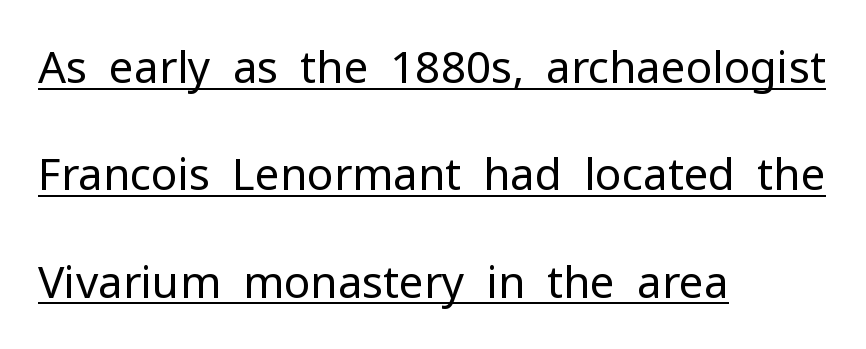
Q: Is the text bold? A: No.
Q: Is the text italic (slanted)? A: No, it is upright.
Q: Is the typeface a serif or a sans-serif typeface? A: Sans-serif.
Q: Is the text underlined? A: Yes.
Q: How is the paragraph aligned? A: Left-aligned.
Q: Is the spacing between letters normal or unusually wide? A: Normal.
Q: Is the spacing between lines tight, normal or loose? A: Loose.
Q: Width (condensed, normal, or wide)? A: Normal.
Q: Stroke contrast? A: Low.
Q: x-height? A: Medium.
Q: Monospaced? A: No.
